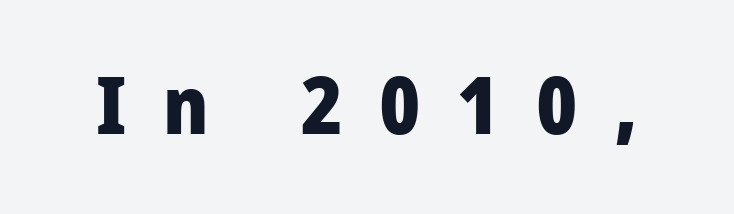
{"serif": "no", "italic": "no", "bold": "yes", "weight": "heavy", "width": "condensed", "stroke_contrast": "low", "x_height": "large", "monospaced": "no", "underline": "no", "letter_spacing": "wide", "letter_spacing_em": 0.46, "glyph_px": 80}
